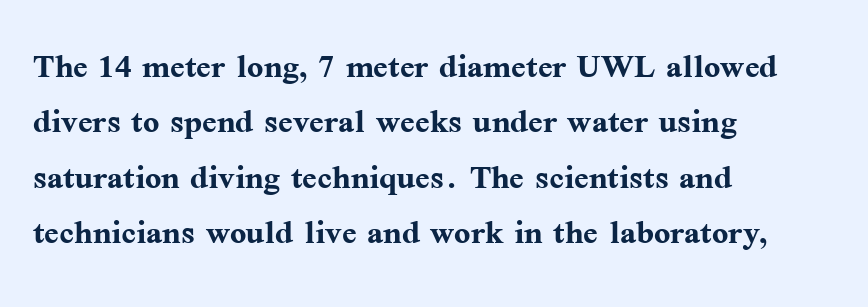
The image shows 43 px semibold serif type, upright; set left-aligned, normal line spacing (1.29x), normal letter spacing, not underlined; medium stroke contrast and a medium x-height.
